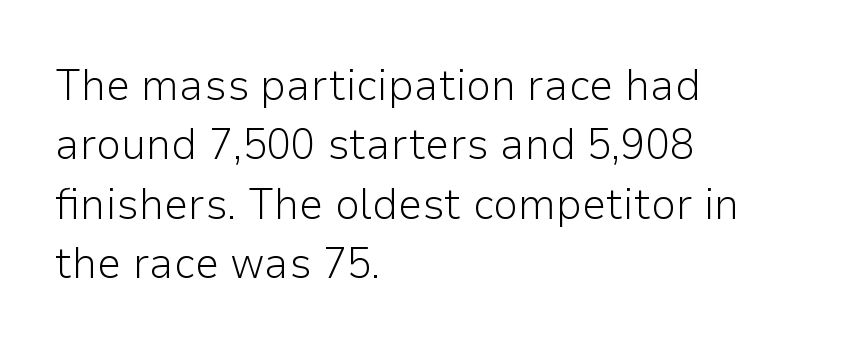
Q: Is the text bold? A: No.
Q: Is the text italic (slanted)? A: No, it is upright.
Q: Is the typeface a serif or a sans-serif typeface? A: Sans-serif.
Q: Is the text underlined? A: No.
Q: How is the paragraph aligned? A: Left-aligned.
Q: Is the spacing between letters normal or unusually wide? A: Normal.
Q: Is the spacing between lines tight, normal or loose? A: Normal.
Q: Width (condensed, normal, or wide)? A: Normal.
Q: Stroke contrast? A: Low.
Q: x-height? A: Medium.
Q: Monospaced? A: No.
